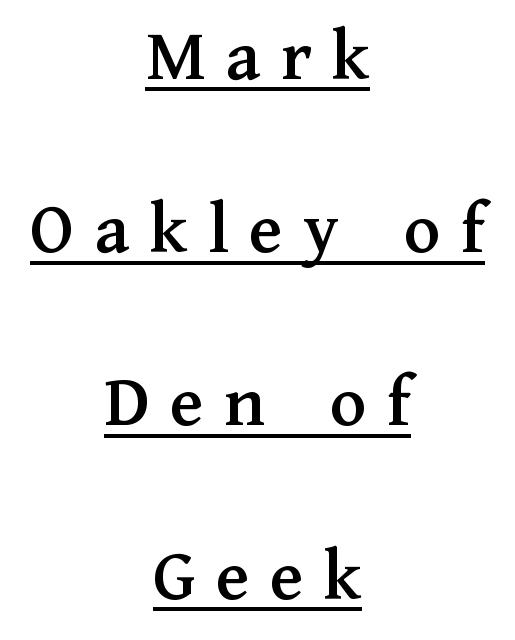
{"serif": "yes", "italic": "no", "width": "normal", "stroke_contrast": "medium", "x_height": "medium", "monospaced": "no", "underline": "yes", "align": "center", "line_spacing": "loose", "line_spacing_ratio": 2.31, "letter_spacing": "wide", "letter_spacing_em": 0.27, "glyph_px": 75}
